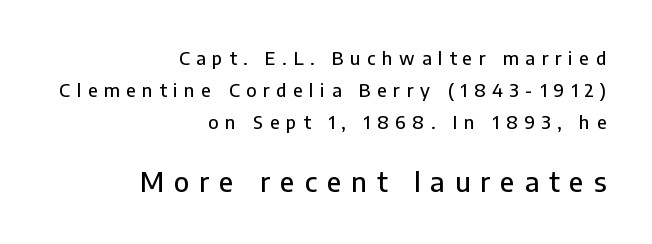
Q: Is the text italic (slanted)? A: No, it is upright.
Q: Is the text underlined? A: No.
Q: How is the paragraph aligned? A: Right-aligned.
Q: Is the spacing between letters normal or unusually wide? A: Unusually wide.
Q: Which block of text is set in a larger size, the first (top) or the second (bottom)? A: The second (bottom) one.
